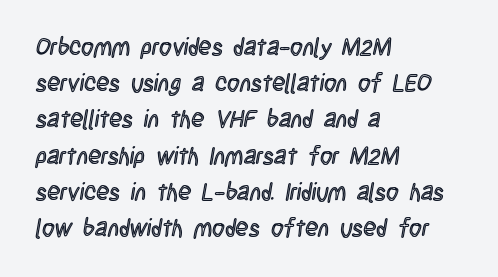
{"underline": "no", "align": "left", "line_spacing": "normal", "line_spacing_ratio": 1.51, "letter_spacing": "normal", "letter_spacing_em": 0.0, "glyph_px": 24}
